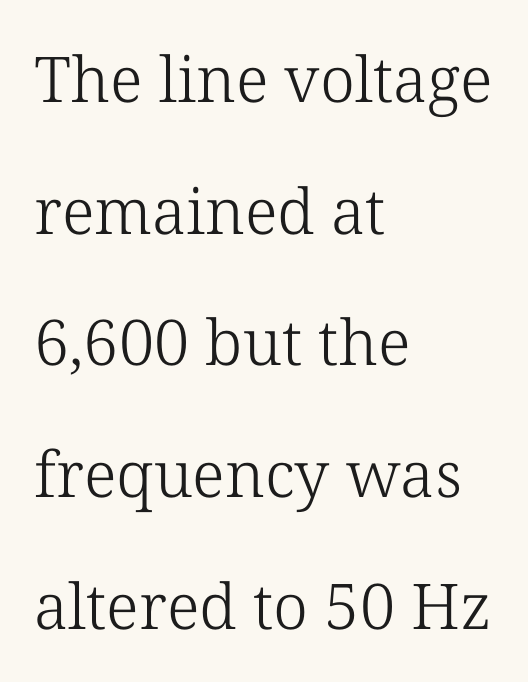
{"serif": "yes", "italic": "no", "bold": "no", "weight": "light", "width": "normal", "stroke_contrast": "low", "x_height": "medium", "monospaced": "no", "underline": "no", "align": "left", "line_spacing": "loose", "line_spacing_ratio": 2.09, "letter_spacing": "normal", "letter_spacing_em": 0.0, "glyph_px": 63}
